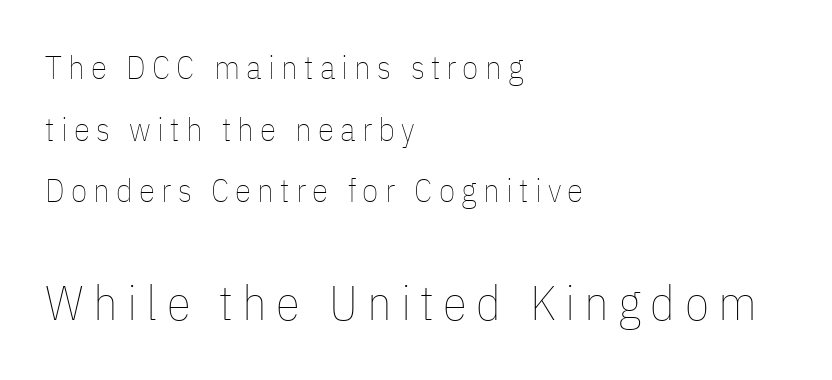
{"italic": "no", "bold": "no", "weight": "thin", "width": "condensed", "stroke_contrast": "low", "x_height": "medium", "monospaced": "no", "underline": "no", "align": "left", "line_spacing_ratio": 1.87, "larger_block": "second", "size_ratio": 1.48, "glyph_px": 49}
